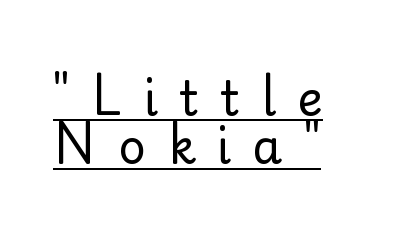
The image shows 48 px regular-weight sans-serif type, upright; set left-aligned, tight line spacing (1.01x), unusually wide letter spacing (+0.46 em), underlined; low stroke contrast and a small x-height.
